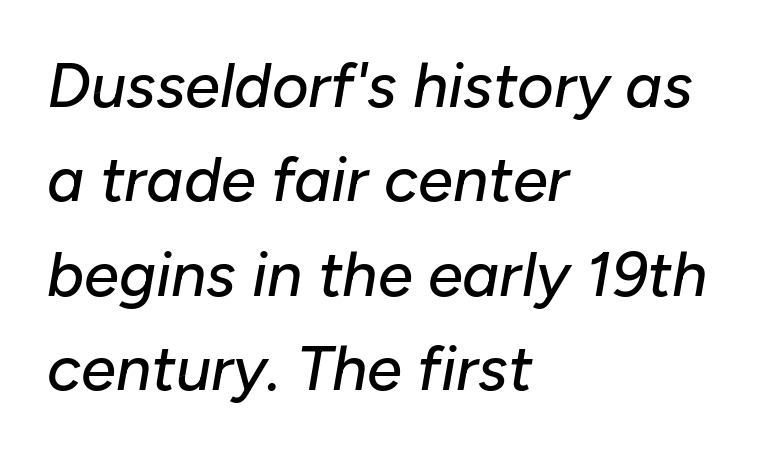
Q: Is the text italic (slanted)? A: Yes, it leans right by about 10 degrees.
Q: Is the text underlined? A: No.
Q: How is the paragraph aligned? A: Left-aligned.
Q: Is the spacing between letters normal or unusually wide? A: Normal.
Q: Is the spacing between lines tight, normal or loose? A: Normal.
Q: Width (condensed, normal, or wide)? A: Normal.
Q: Stroke contrast? A: Low.
Q: x-height? A: Medium.
Q: Monospaced? A: No.
